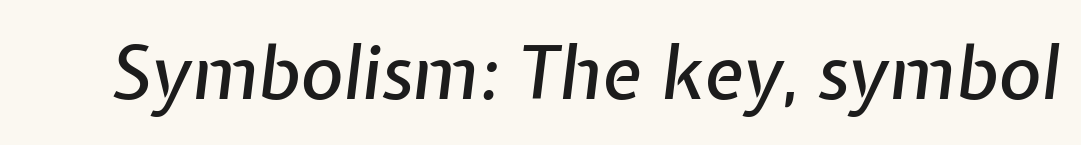
{"italic": "yes", "lean": "right", "slant_degrees": 7, "width": "normal", "stroke_contrast": "low", "x_height": "medium", "monospaced": "no", "underline": "no", "letter_spacing": "normal", "letter_spacing_em": 0.0, "glyph_px": 73}
